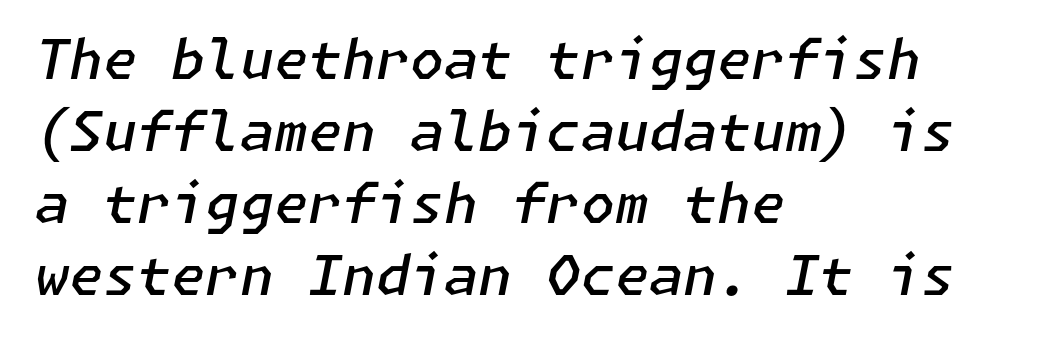
The face used here has a pronounced slope to its letters. Reading down the block, your eye returns to a fixed left position each line. Between one letter and the next there's only the usual sliver of space. In terms of weight, the rendering is demibold, just under bold.
